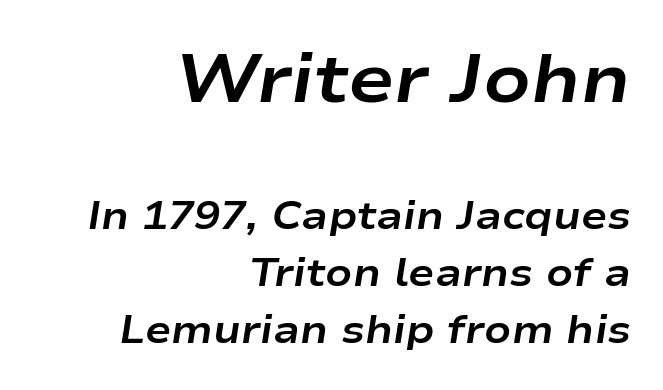
{"italic": "yes", "lean": "right", "slant_degrees": 9, "bold": "yes", "weight": "bold", "width": "wide", "stroke_contrast": "low", "x_height": "medium", "monospaced": "no", "underline": "no", "align": "right", "line_spacing": "normal", "line_spacing_ratio": 1.47, "letter_spacing": "normal", "letter_spacing_em": 0.0, "larger_block": "first", "size_ratio": 1.77, "glyph_px": 69}
